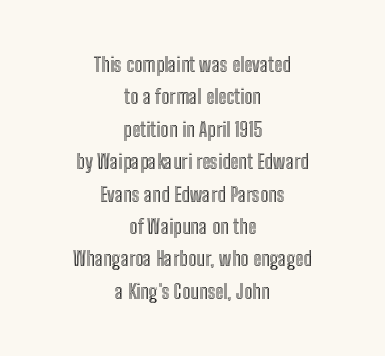
{"italic": "no", "underline": "no", "align": "center", "line_spacing": "normal", "line_spacing_ratio": 1.62, "letter_spacing": "normal", "letter_spacing_em": 0.0, "glyph_px": 20}
